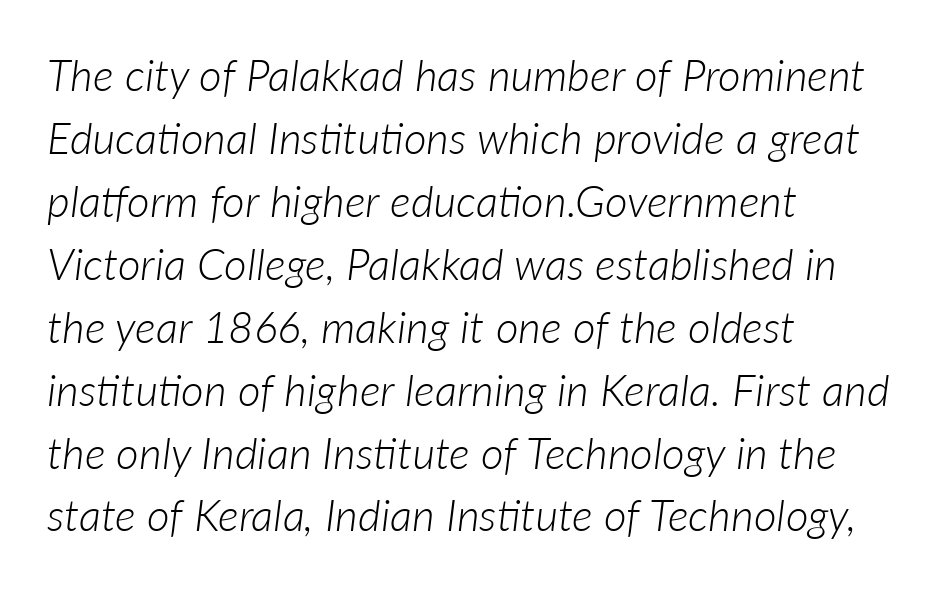
Decoration check: the copy has no underline. This sample keeps an unexceptional amount of space between lines. Tall strokes in this sample are angled rather than plumb. The letterforms sit shoulder to shoulder at normal distance. The passage is arranged the way most books set body copy — flush left. Each letter keeps its own natural width here, so spacing adapts to shape.
